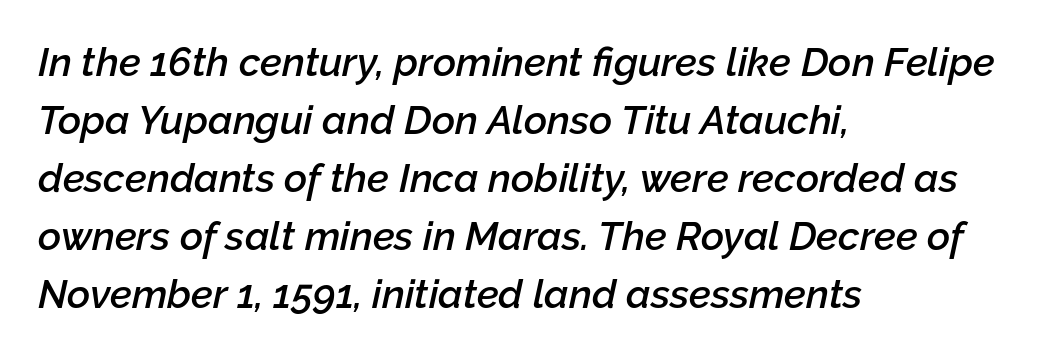
The image shows 40 px semibold type, italic (leaning right); set left-aligned, normal line spacing (1.45x), normal letter spacing, not underlined; low stroke contrast and a medium x-height.
